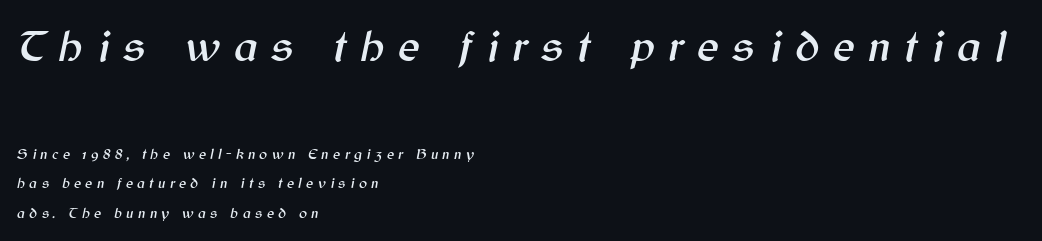
Q: Is the text italic (slanted)? A: Yes, it leans right by about 12 degrees.
Q: Is the text underlined? A: No.
Q: How is the paragraph aligned? A: Left-aligned.
Q: Is the spacing between letters normal or unusually wide? A: Unusually wide.
Q: Is the spacing between lines tight, normal or loose? A: Loose.
Q: Which block of text is set in a larger size, the first (top) or the second (bottom)? A: The first (top) one.
Q: Width (condensed, normal, or wide)? A: Normal.
Q: Stroke contrast? A: Medium.
Q: x-height? A: Medium.
Q: Monospaced? A: No.
